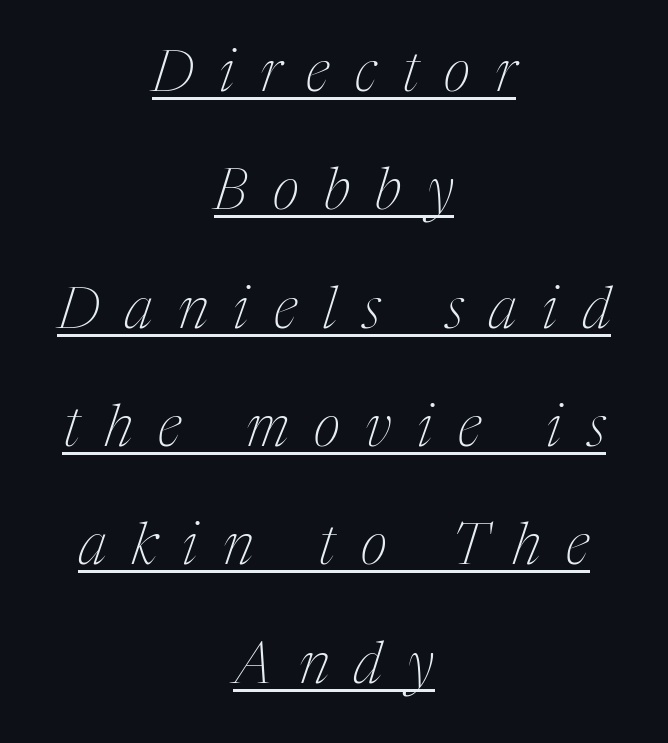
Q: Is the text bold? A: No.
Q: Is the text italic (slanted)? A: Yes, it leans right by about 17 degrees.
Q: Is the typeface a serif or a sans-serif typeface? A: Serif.
Q: Is the text underlined? A: Yes.
Q: How is the paragraph aligned? A: Centered.
Q: Is the spacing between letters normal or unusually wide? A: Unusually wide.
Q: Is the spacing between lines tight, normal or loose? A: Loose.
Q: Width (condensed, normal, or wide)? A: Condensed.
Q: Stroke contrast? A: Medium.
Q: x-height? A: Medium.
Q: Monospaced? A: No.
